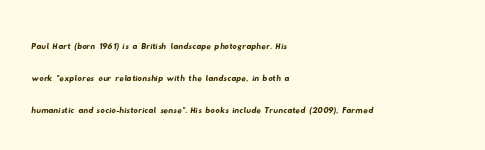
The image shows 22 px text type; set left-aligned, normal line spacing (1.46x), normal letter spacing, not underlined.
